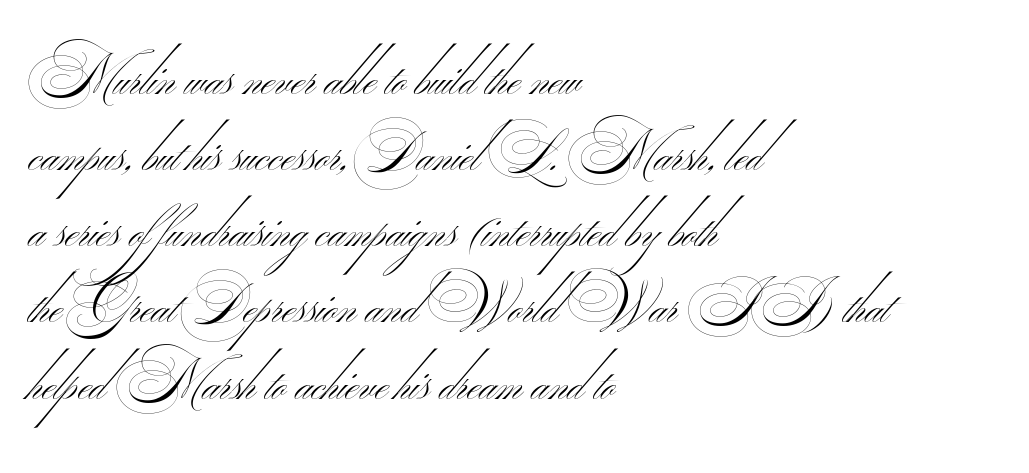
The image shows 56 px thin, wide sans-serif type; set left-aligned, normal line spacing (1.36x), normal letter spacing, not underlined; medium stroke contrast.
